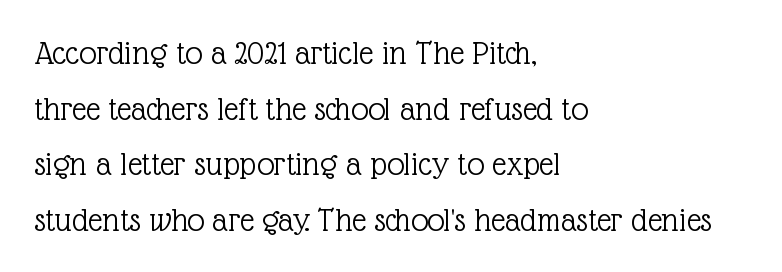
The image shows 35 px light serif type, upright; set left-aligned, normal line spacing (1.59x), normal letter spacing, not underlined; a medium x-height.
